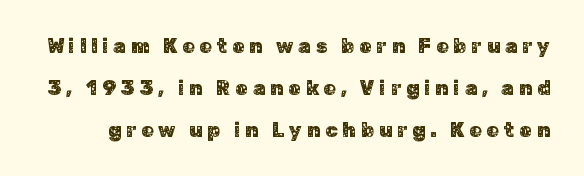
{"italic": "no", "underline": "no", "line_spacing": "loose", "line_spacing_ratio": 2.09, "letter_spacing": "wide", "letter_spacing_em": 0.24, "glyph_px": 20}
